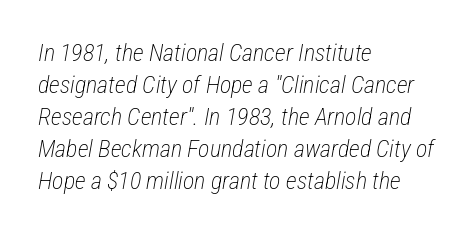
Q: Is the text bold? A: No.
Q: Is the text italic (slanted)? A: Yes, it leans right by about 12 degrees.
Q: Is the text underlined? A: No.
Q: How is the paragraph aligned? A: Left-aligned.
Q: Is the spacing between letters normal or unusually wide? A: Normal.
Q: Is the spacing between lines tight, normal or loose? A: Normal.
